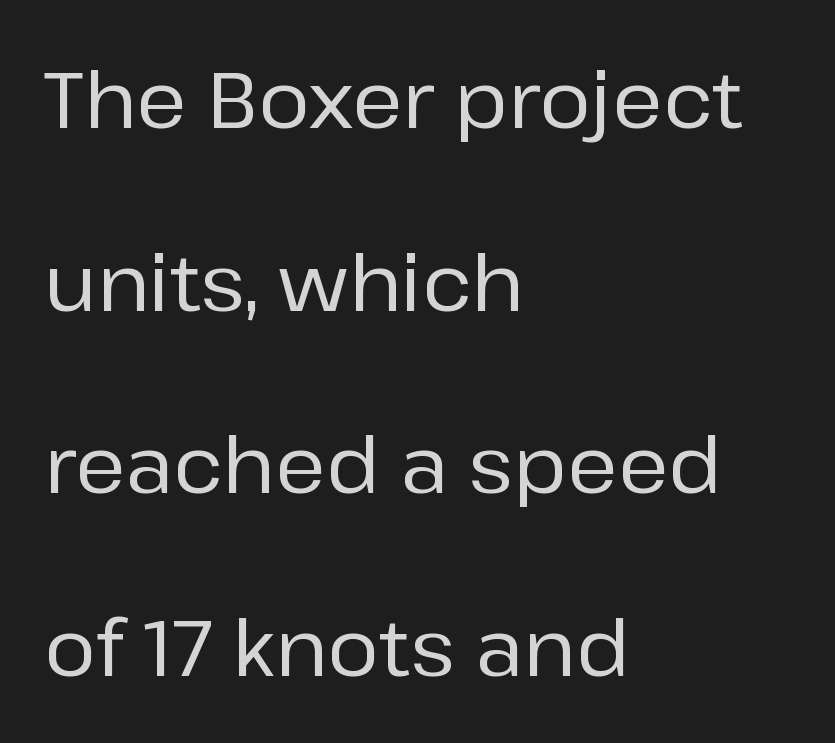
The image shows 78 px sans-serif type, upright; set left-aligned, loose line spacing (2.34x), normal letter spacing, not underlined; low stroke contrast and a medium x-height.
